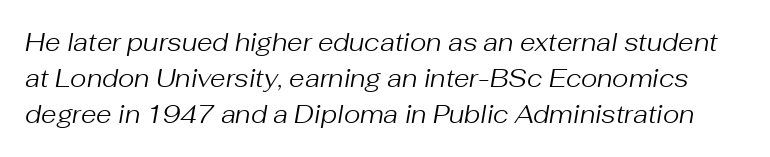
Students, observe: this is what conventionally led text looks like. Heft: none added — not bold. Nothing unusual about the tracking: characters are spaced as the font intends. Italic? Definitely — the glyphs are oblique. Glance below the letters and you will spot only blank space.
